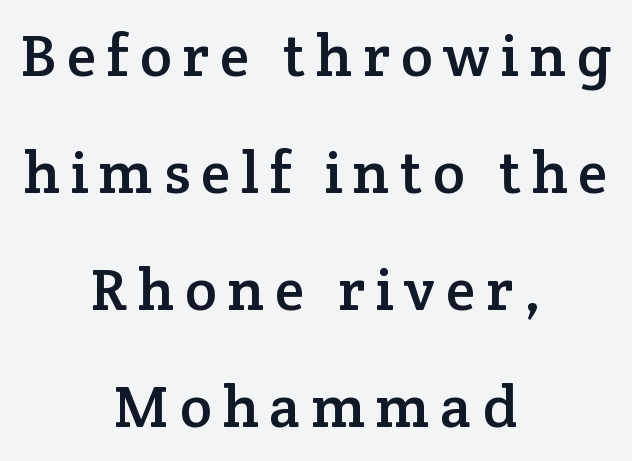
Looks like regular typesetting: each glyph gets only the width it needs. Rendered with straight, roman letterforms. This sample trades compactness for vertical openness between lines. This sample is center-justified, so both line endings float freely.
